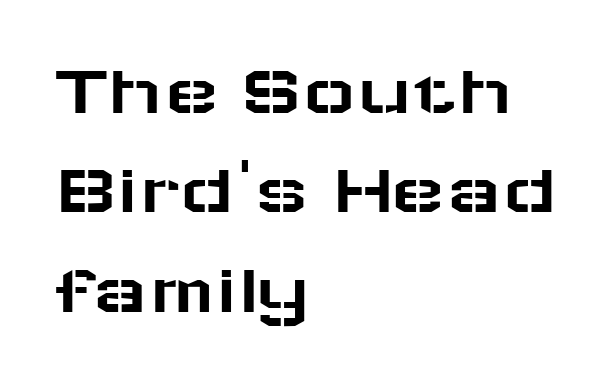
Every stem runs plumb, perpendicular to the baseline. The letters advance in unequal steps, a hallmark of proportional type. The rendering keeps characters at their native spacing. The text block is weighted toward the left margin, trailing off unevenly rightward. The space beneath each line is pristine and unruled.
